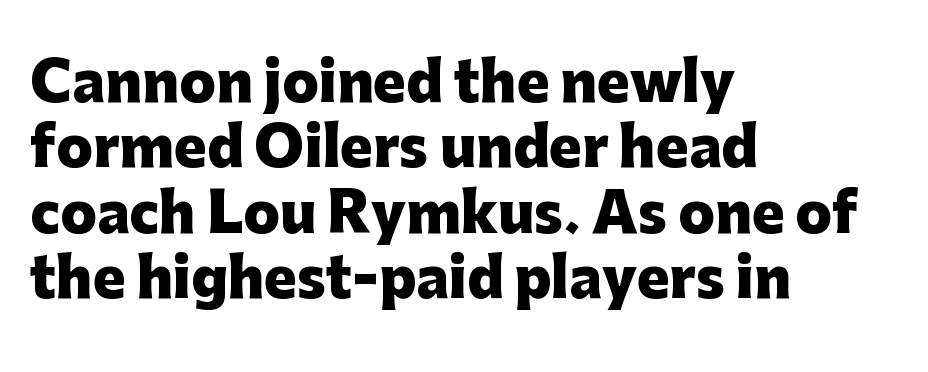
The image shows 54 px heavy sans-serif type, upright; set left-aligned, line spacing 1.21x, normal letter spacing, not underlined; low stroke contrast and a medium x-height.
